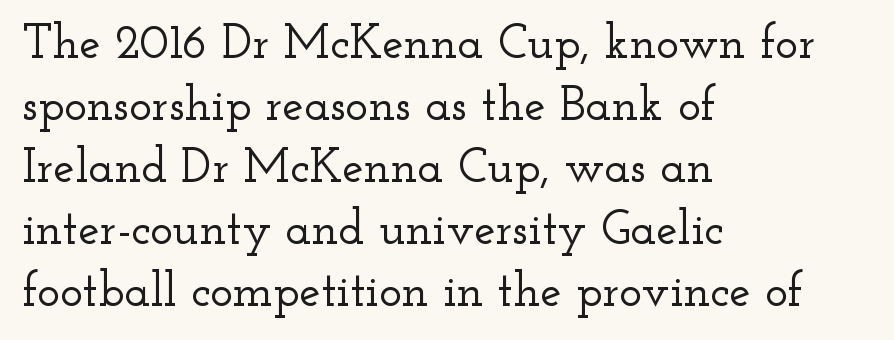
Q: Is the text italic (slanted)? A: No, it is upright.
Q: Is the typeface a serif or a sans-serif typeface? A: Serif.
Q: Is the text underlined? A: No.
Q: How is the paragraph aligned? A: Left-aligned.
Q: Is the spacing between letters normal or unusually wide? A: Normal.
Q: Is the spacing between lines tight, normal or loose? A: Normal.
Q: Width (condensed, normal, or wide)? A: Wide.
Q: Stroke contrast? A: Low.
Q: x-height? A: Small.
Q: Monospaced? A: No.
